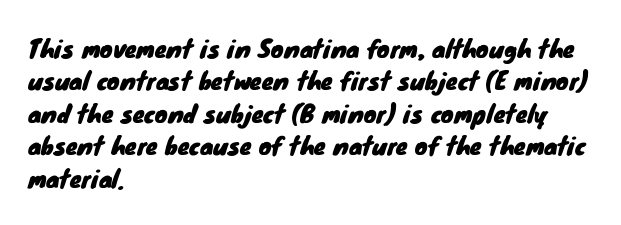
Notice how the passage keeps a crisp vertical edge on the left only. Descenders are the only things crossing below the line. Glyph-to-glyph distance matches everyday printed text. A normal amount of white space separates one row of letters from the next.
